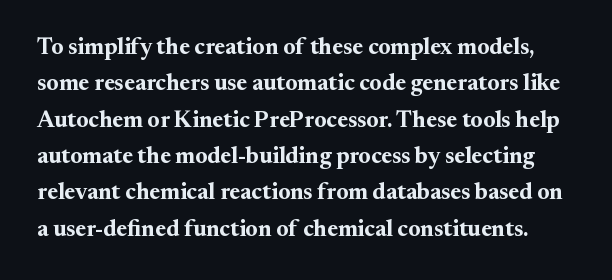
The image shows 23 px bold type, upright; set normal line spacing (1.58x), normal letter spacing, not underlined.
